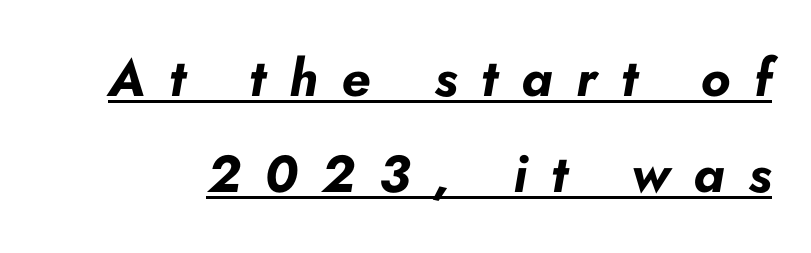
Q: Is the text bold? A: Yes.
Q: Is the text italic (slanted)? A: Yes, it leans right by about 10 degrees.
Q: Is the text underlined? A: Yes.
Q: Is the spacing between letters normal or unusually wide? A: Unusually wide.
Q: Width (condensed, normal, or wide)? A: Normal.
Q: Stroke contrast? A: Low.
Q: x-height? A: Small.
Q: Monospaced? A: No.
